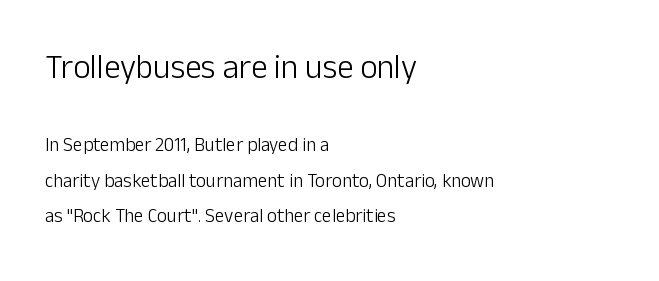
Characters remain perfectly vertical along every line. This sample is left-justified, so line endings fall wherever the words run out. Which chunk is bigger? The first one — the top block dwarfs the bottom. Glyph-to-glyph distance matches everyday printed text.
